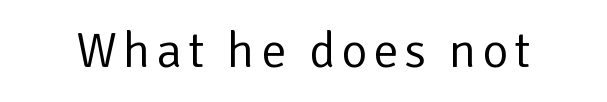
{"serif": "no", "italic": "no", "bold": "no", "weight": "regular", "width": "normal", "stroke_contrast": "low", "x_height": "medium", "monospaced": "no", "underline": "no", "glyph_px": 50}
